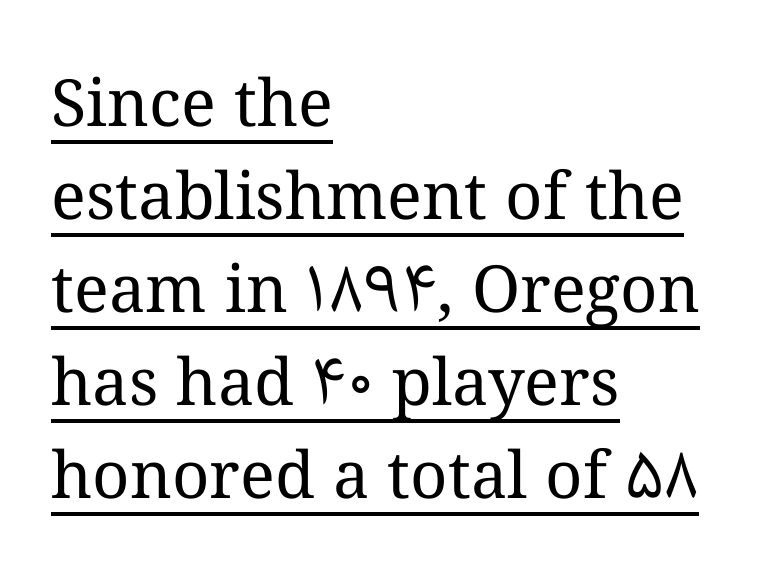
The image shows 65 px regular-weight type, upright; set left-aligned, normal line spacing (1.43x), normal letter spacing, underlined; medium stroke contrast and a medium x-height.
